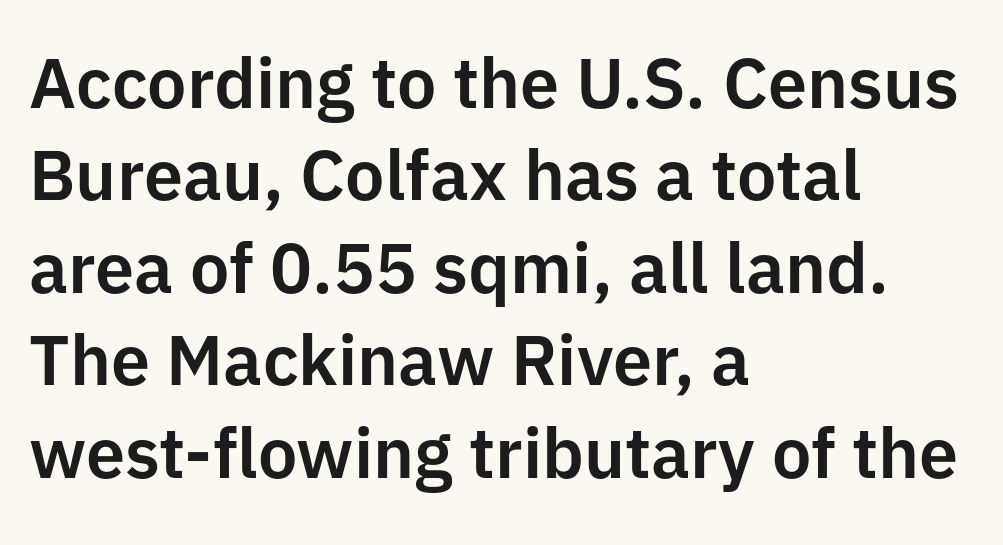
Q: Is the text italic (slanted)? A: No, it is upright.
Q: Is the typeface a serif or a sans-serif typeface? A: Sans-serif.
Q: Is the text underlined? A: No.
Q: How is the paragraph aligned? A: Left-aligned.
Q: Is the spacing between letters normal or unusually wide? A: Normal.
Q: Is the spacing between lines tight, normal or loose? A: Normal.
Q: Width (condensed, normal, or wide)? A: Normal.
Q: Stroke contrast? A: Low.
Q: x-height? A: Medium.
Q: Monospaced? A: No.
